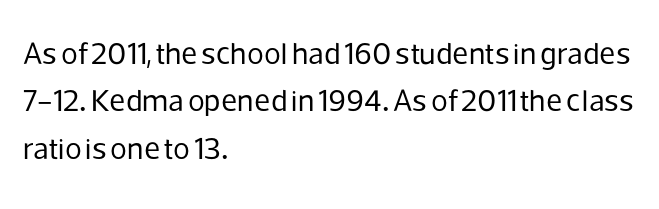
{"serif": "no", "italic": "no", "bold": "no", "weight": "regular", "width": "normal", "stroke_contrast": "low", "x_height": "medium", "monospaced": "no", "underline": "no", "align": "left", "line_spacing": "normal", "line_spacing_ratio": 1.53, "letter_spacing": "normal", "letter_spacing_em": 0.0, "glyph_px": 31}
